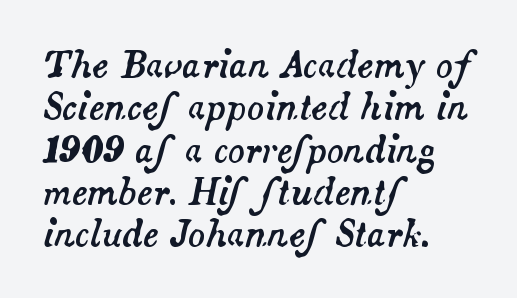
Q: Is the text italic (slanted)? A: Yes, it leans right by about 14 degrees.
Q: Is the text underlined? A: No.
Q: How is the paragraph aligned? A: Left-aligned.
Q: Is the spacing between letters normal or unusually wide? A: Normal.
Q: Width (condensed, normal, or wide)? A: Normal.
Q: Stroke contrast? A: Medium.
Q: x-height? A: Small.
Q: Monospaced? A: No.
